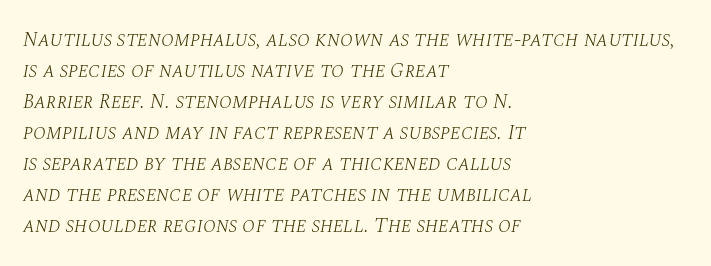
The image shows 21 px text type, italic (leaning right); set left-aligned, normal line spacing (1.48x), normal letter spacing, not underlined.
